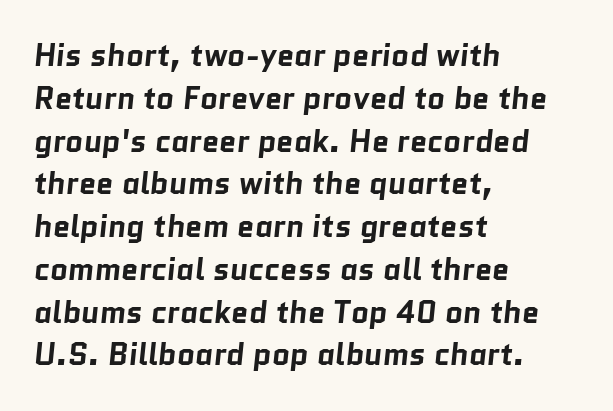
The image shows 31 px bold sans-serif type; set left-aligned, normal line spacing (1.38x), normal letter spacing, not underlined; low stroke contrast and a medium x-height.
